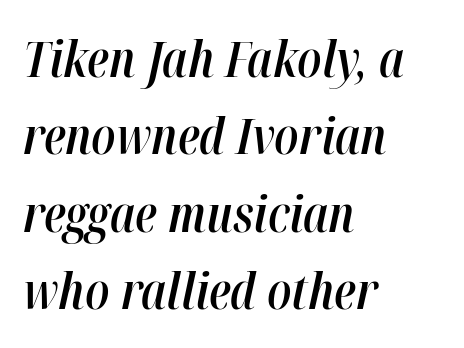
{"italic": "yes", "lean": "right", "slant_degrees": 12, "bold": "semi", "weight": "semibold", "width": "condensed", "stroke_contrast": "high", "x_height": "medium", "monospaced": "no", "underline": "no", "align": "left", "line_spacing": "normal", "line_spacing_ratio": 1.55, "letter_spacing": "normal", "letter_spacing_em": 0.0, "glyph_px": 50}
